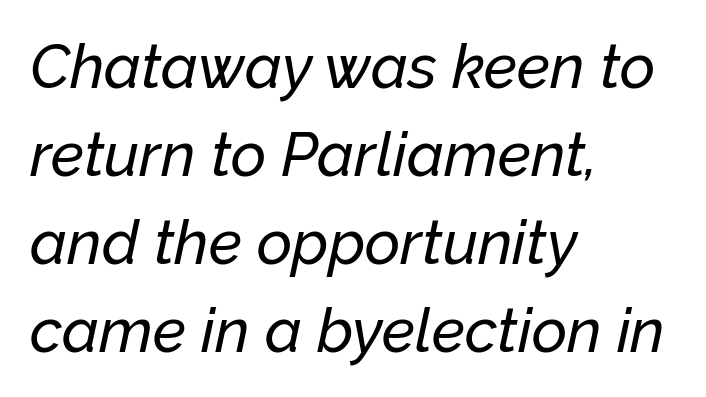
Q: Is the text italic (slanted)? A: Yes, it leans right by about 12 degrees.
Q: Is the text underlined? A: No.
Q: How is the paragraph aligned? A: Left-aligned.
Q: Is the spacing between letters normal or unusually wide? A: Normal.
Q: Is the spacing between lines tight, normal or loose? A: Normal.
Q: Width (condensed, normal, or wide)? A: Normal.
Q: Stroke contrast? A: Low.
Q: x-height? A: Medium.
Q: Monospaced? A: No.
